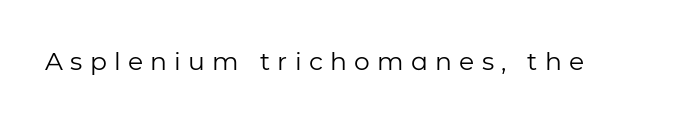
Letter spacing: wide. Anything drawn beneath the words? Only blank space. The font's upright variant was chosen for this text. The characters are drawn with everyday or finer stroke widths.
